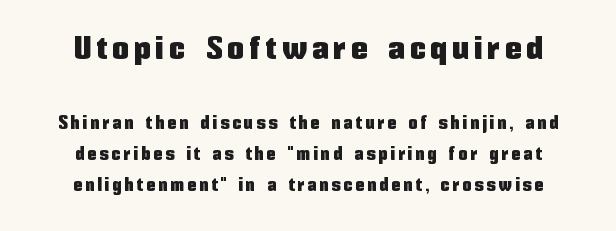
The image shows 32 px condensed sans-serif type, upright; set line spacing 1.73x, not underlined; the first (top) block is 1.78x larger; low stroke contrast and a medium x-height.
